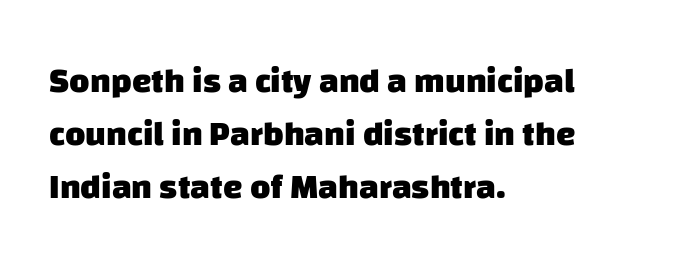
The image shows 35 px heavy sans-serif type; set left-aligned, normal line spacing (1.52x), normal letter spacing, not underlined; low stroke contrast and a large x-height.
